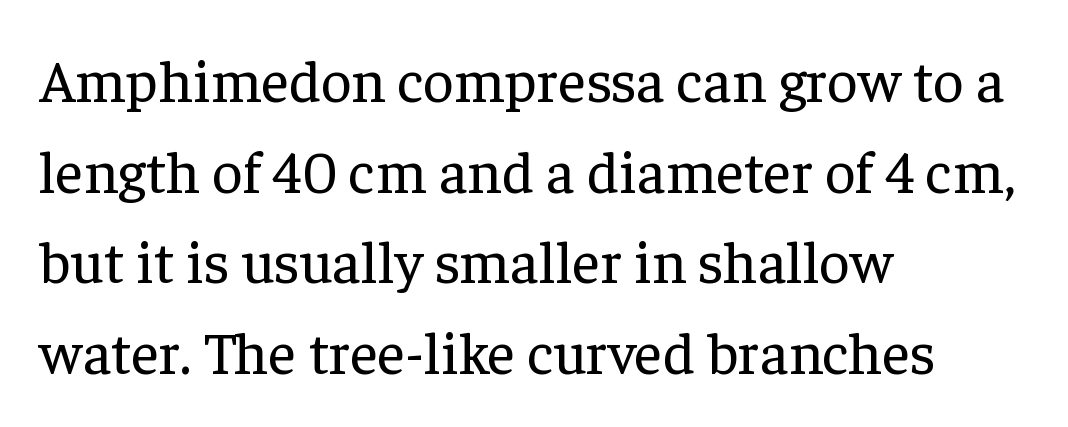
The image shows 60 px regular-weight serif type, upright; set left-aligned, normal line spacing (1.51x), normal letter spacing, not underlined; low stroke contrast and a medium x-height.
